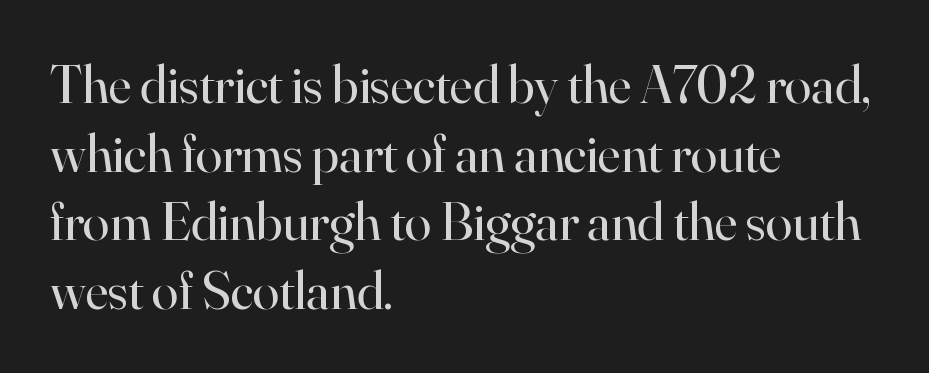
The image shows 54 px regular-weight serif type, upright; set left-aligned, normal line spacing (1.27x), normal letter spacing, not underlined; high stroke contrast and a small x-height.
